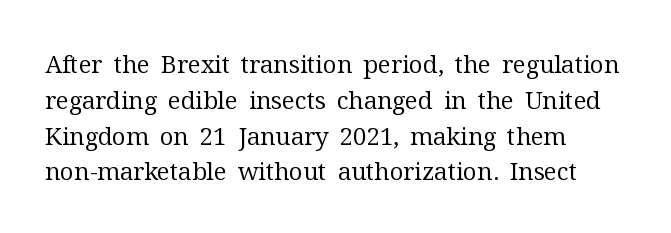
{"italic": "no", "bold": "no", "underline": "no", "align": "left", "line_spacing": "normal", "line_spacing_ratio": 1.49, "letter_spacing": "normal", "letter_spacing_em": 0.0, "glyph_px": 24}
